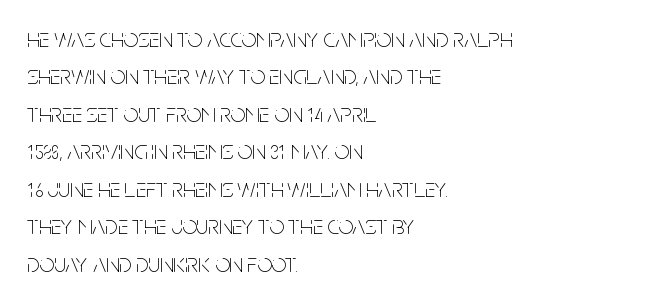
{"italic": "no", "bold": "no", "underline": "no", "align": "left", "line_spacing": "normal", "line_spacing_ratio": 1.44, "letter_spacing": "normal", "letter_spacing_em": 0.0, "glyph_px": 26}
